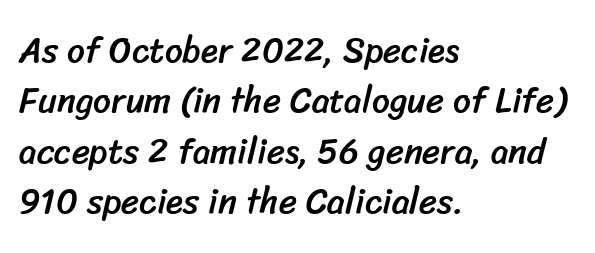
Serifs: no, the terminals of the letterforms are clean. The passage shown is typed in a proportional face where columns would drift. Only glyphs here, with clear space below each row. Tracking here is standard; glyphs follow each other at the usual distance. The rag falls on the right side of this text block.
